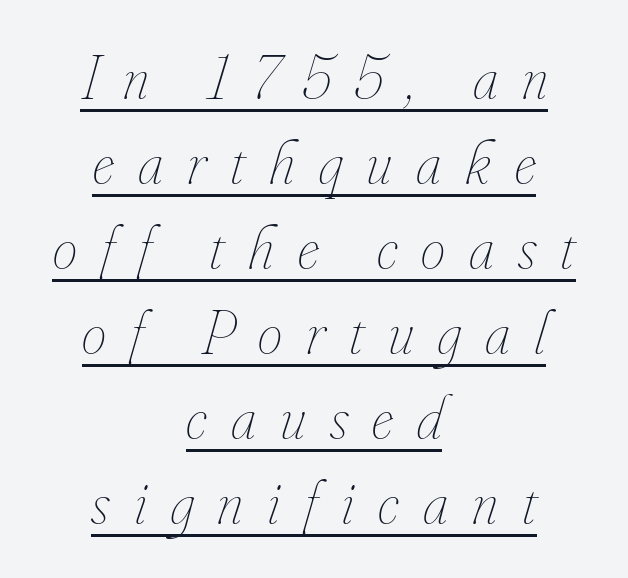
The weight would be labelled regular, book, light, or lighter still. Casual observation: everything's sitting right in the middle. Think of a printed novel: that variable character pitch is what you see here. The designer left line spacing at the default. This sample carries an underscore along the baseline area.
